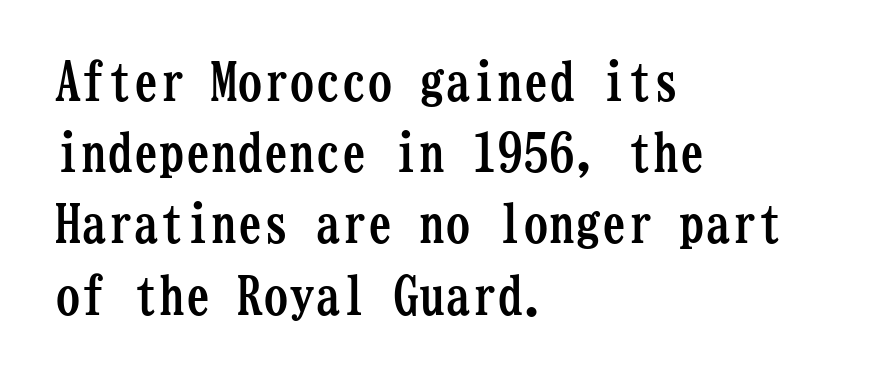
The image shows 52 px semibold, condensed serif type, upright, monospaced; set left-aligned, normal line spacing (1.37x), normal letter spacing, not underlined; low stroke contrast and a medium x-height.
